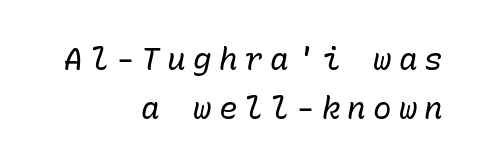
{"italic": "yes", "lean": "right", "slant_degrees": 10, "bold": "no", "weight": "regular", "width": "normal", "stroke_contrast": "low", "x_height": "medium", "monospaced": "yes", "underline": "no", "align": "right", "line_spacing": "normal", "line_spacing_ratio": 1.57, "letter_spacing": "wide", "letter_spacing_em": 0.23, "glyph_px": 31}
